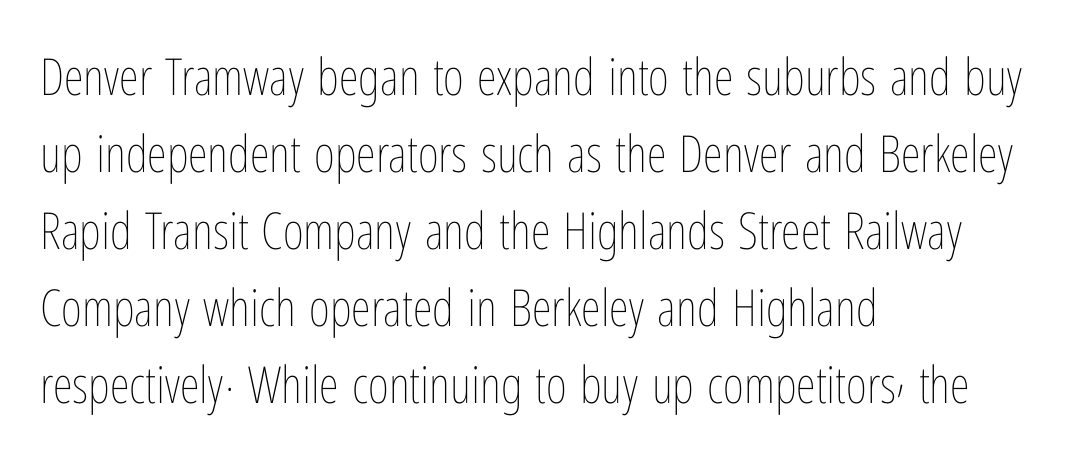
The image shows 51 px thin, condensed type, upright; set left-aligned, normal line spacing (1.51x), normal letter spacing, not underlined; low stroke contrast and a medium x-height.
